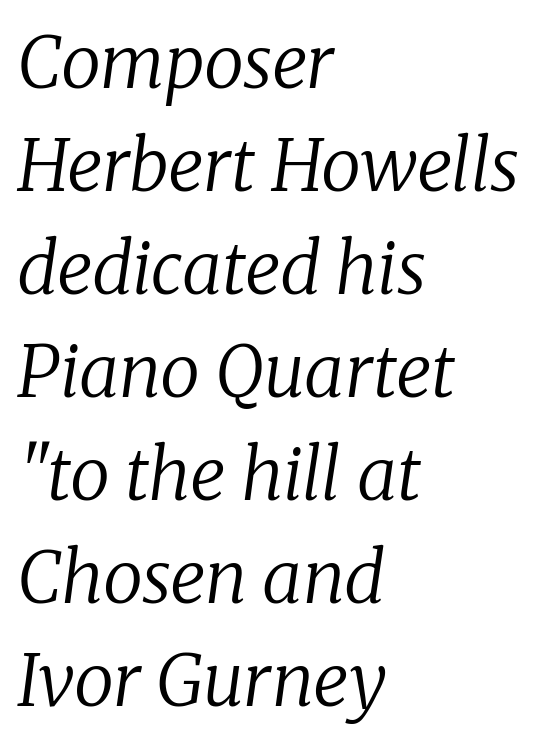
The image shows 72 px regular-weight serif type, italic (leaning right); set left-aligned, normal line spacing (1.43x), normal letter spacing, not underlined; low stroke contrast and a medium x-height.
